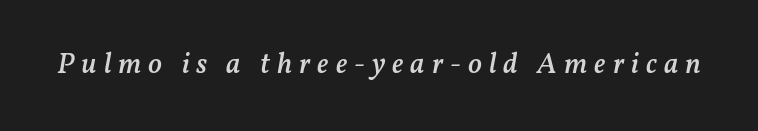
{"italic": "yes", "lean": "right", "slant_degrees": 11, "bold": "semi", "weight": "semibold", "width": "normal", "stroke_contrast": "medium", "x_height": "medium", "monospaced": "no", "underline": "no", "letter_spacing": "wide", "letter_spacing_em": 0.24, "glyph_px": 29}
